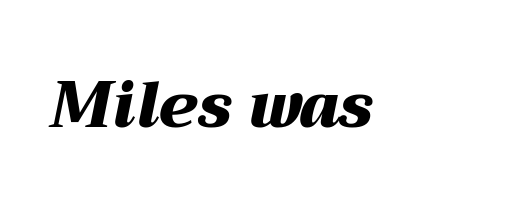
The image shows 64 px heavy, wide type, italic (leaning right); set normal letter spacing, not underlined; medium stroke contrast and a medium x-height.
